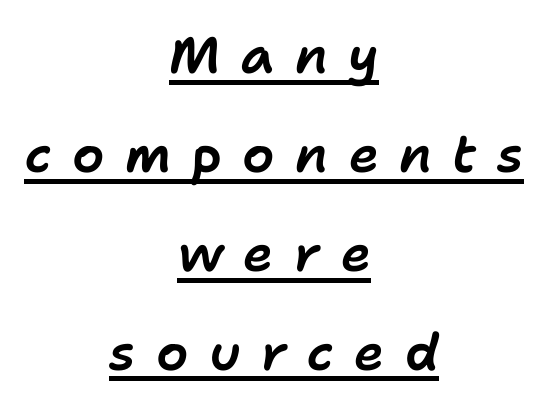
Beneath each row of characters lies a ruled line. Letter spacing: wide. Alignment: centered. Proportional: the letters do not fall into vertical columns.
